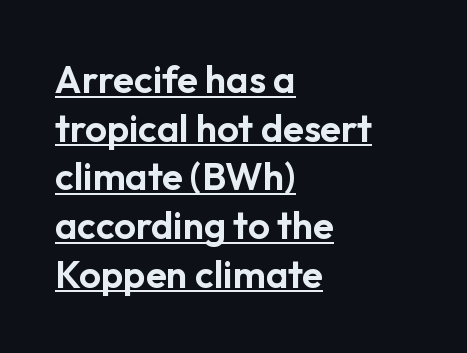
The image shows 38 px sans-serif type, upright; set left-aligned, normal line spacing (1.28x), normal letter spacing, underlined; low stroke contrast and a medium x-height.
